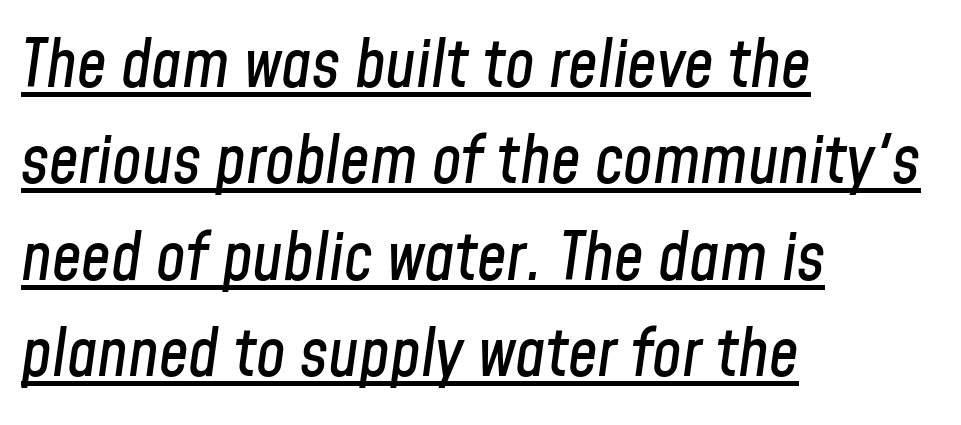
Q: Is the text italic (slanted)? A: Yes, it leans right by about 8 degrees.
Q: Is the text underlined? A: Yes.
Q: How is the paragraph aligned? A: Left-aligned.
Q: Is the spacing between letters normal or unusually wide? A: Normal.
Q: Is the spacing between lines tight, normal or loose? A: Normal.
Q: Width (condensed, normal, or wide)? A: Condensed.
Q: Stroke contrast? A: Low.
Q: x-height? A: Medium.
Q: Monospaced? A: No.
